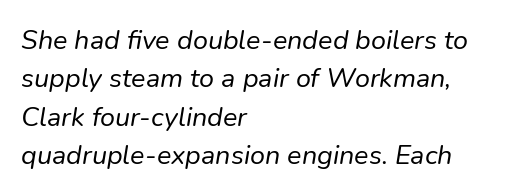
Q: Is the text bold? A: No.
Q: Is the text italic (slanted)? A: Yes, it leans right by about 9 degrees.
Q: Is the text underlined? A: No.
Q: How is the paragraph aligned? A: Left-aligned.
Q: Is the spacing between letters normal or unusually wide? A: Normal.
Q: Is the spacing between lines tight, normal or loose? A: Normal.
